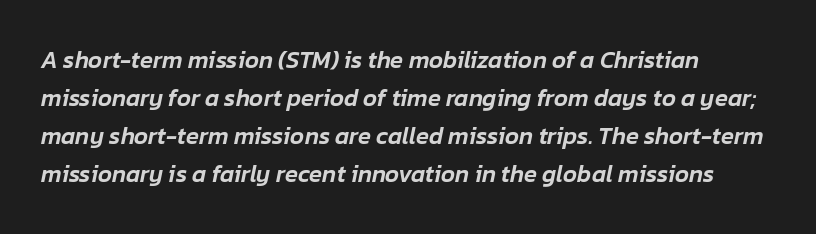
Q: Is the text italic (slanted)? A: Yes, it leans right by about 12 degrees.
Q: Is the text underlined? A: No.
Q: How is the paragraph aligned? A: Left-aligned.
Q: Is the spacing between letters normal or unusually wide? A: Normal.
Q: Is the spacing between lines tight, normal or loose? A: Normal.
